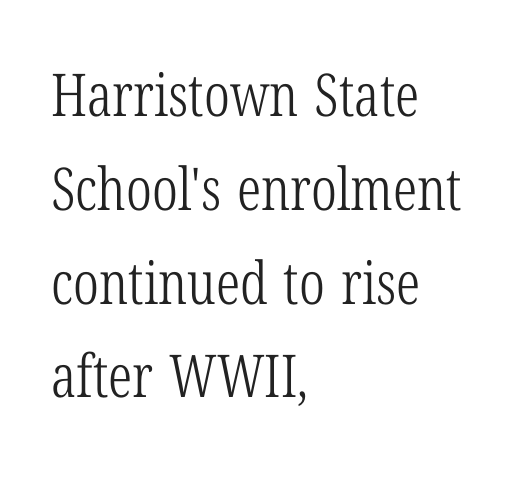
The image shows 59 px light, condensed serif type, upright; set left-aligned, normal line spacing (1.59x), normal letter spacing, not underlined; low stroke contrast and a medium x-height.
